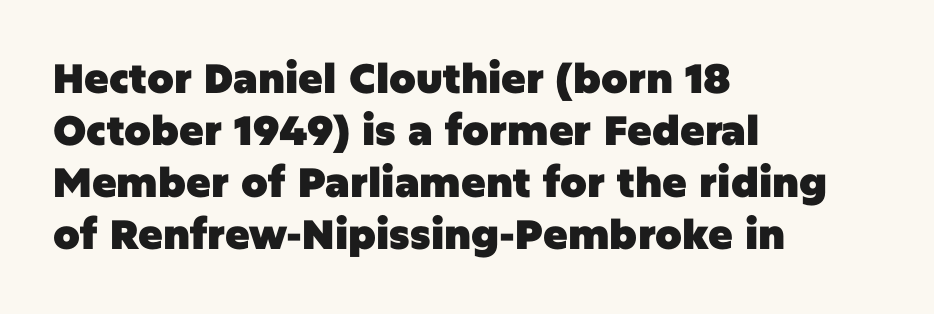
The typesetting leans heavy: a genuine bold. This block has exactly the height ordinary leading produces. Looks like regular typesetting: each glyph gets only the width it needs. Words float on clear page, feet unadorned. The rag falls on the right side of this text block.
